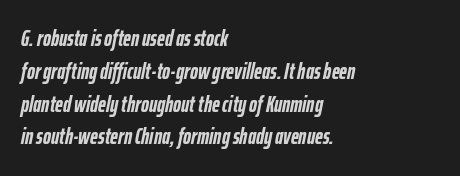
The line-height multiplier appears to be the usual default. Each word holds together tightly as a unit, with standard inter-letter gaps. Short and long lines alike share a common starting point at left. It's the slanting kind of type. The space beneath each line is pristine and unruled. As a designer I'd log this as weight 700, bold.
